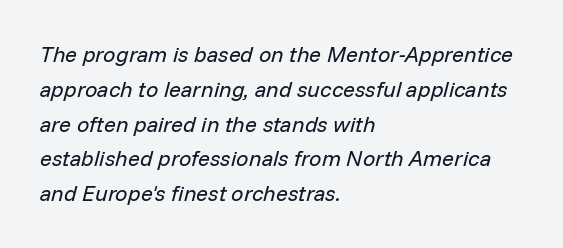
{"italic": "yes", "lean": "right", "slant_degrees": 14, "bold": "no", "underline": "no", "align": "left", "line_spacing": "normal", "line_spacing_ratio": 1.58, "letter_spacing": "normal", "letter_spacing_em": 0.0, "glyph_px": 22}
